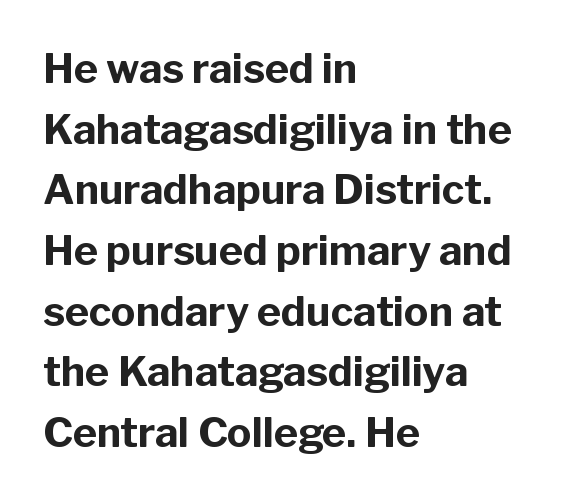
The image shows 41 px bold sans-serif type, upright; set left-aligned, normal line spacing (1.48x), normal letter spacing, not underlined; low stroke contrast and a medium x-height.
